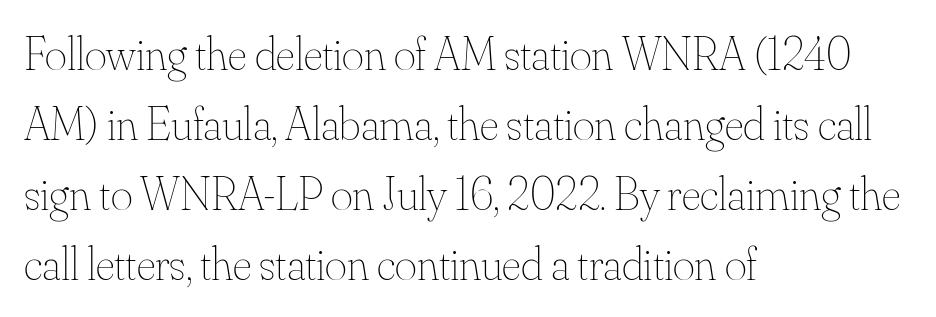
{"italic": "no", "bold": "no", "weight": "thin", "width": "normal", "stroke_contrast": "medium", "x_height": "small", "monospaced": "no", "underline": "no", "align": "left", "line_spacing": "normal", "line_spacing_ratio": 1.49, "letter_spacing": "normal", "letter_spacing_em": 0.0, "glyph_px": 47}
